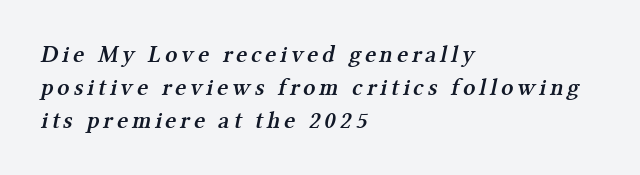
Q: Is the text bold? A: Semi-bold.
Q: Is the text underlined? A: No.
Q: How is the paragraph aligned? A: Left-aligned.
Q: Is the spacing between lines tight, normal or loose? A: Normal.
